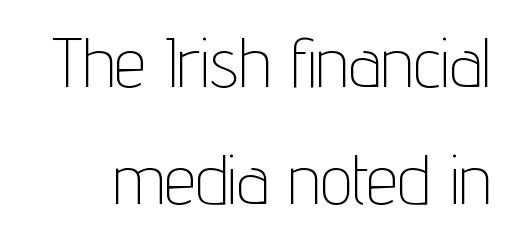
Weight: in the light-to-regular range. I'd call this a sans setting — the letters go barefoot. Looks like regular typesetting: each glyph gets only the width it needs. Does the lettering tilt? It doesn't — this is upright. The letterforms sit shoulder to shoulder at normal distance. The baseline area is clear.
